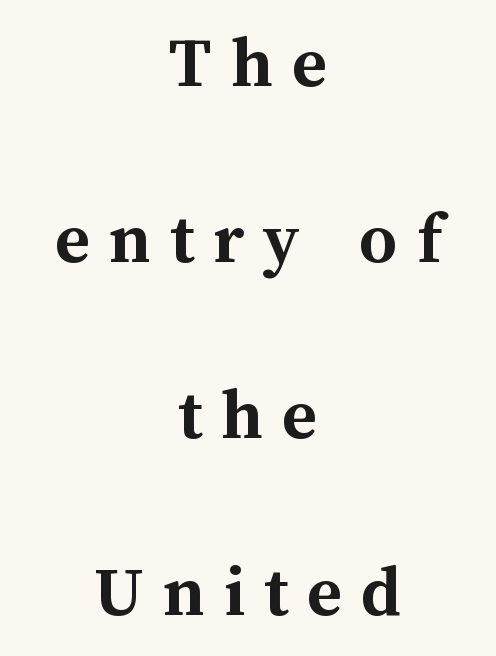
Glyph-to-glyph distance is far greater than everyday printed text. A student would call this center alignment; a typographer would say set centered. Does the leading feel generous? Absolutely, it's lavish. The sample has been set heavy, in full bold.
